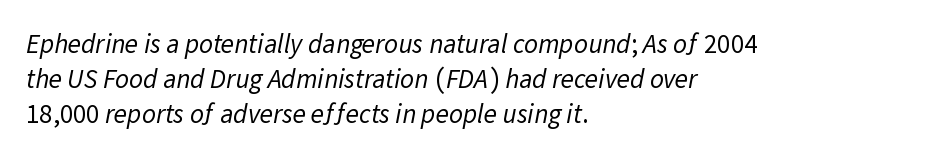
Q: Is the text bold? A: No.
Q: Is the text underlined? A: No.
Q: How is the paragraph aligned? A: Left-aligned.
Q: Is the spacing between letters normal or unusually wide? A: Normal.
Q: Is the spacing between lines tight, normal or loose? A: Normal.
